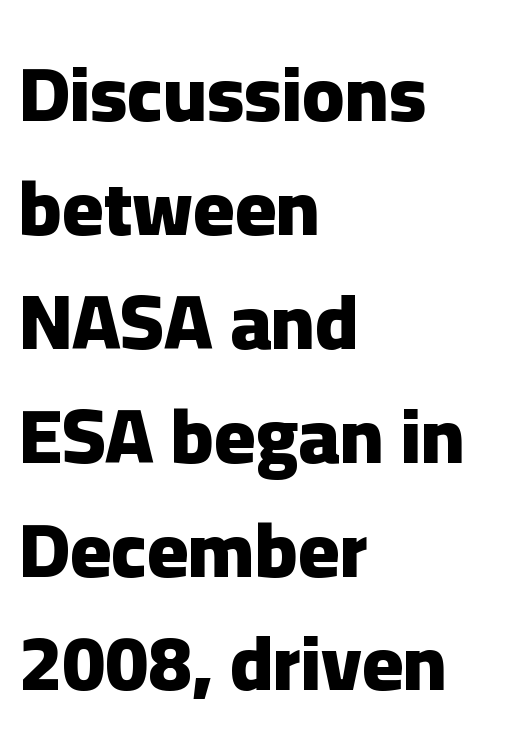
The image shows 78 px heavy sans-serif type, upright; set left-aligned, normal line spacing (1.46x), normal letter spacing, not underlined; low stroke contrast and a medium x-height.
